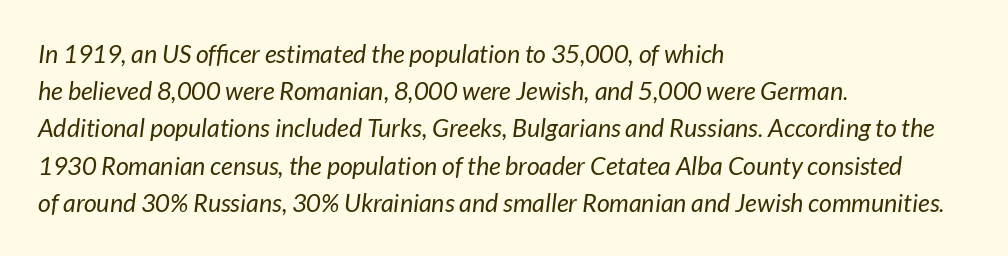
Reading down the block, your eye returns to a fixed left position each line. Caption: standard tracking, unaltered. Each row of text sits above clean, open space. Notice how descenders clear the ascenders below comfortably — that's standard leading. The characters are drawn with everyday or finer stroke widths. The font's italic variant was chosen for this text.
